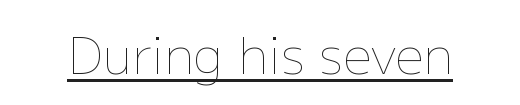
Glyph-to-glyph distance matches everyday printed text. A typesetter would call this proportional, since set widths differ per character. Underlining? Definitely there. Tall strokes in this sample are plumb rather than angled. On a weight scale, this lands at 450 or below.
